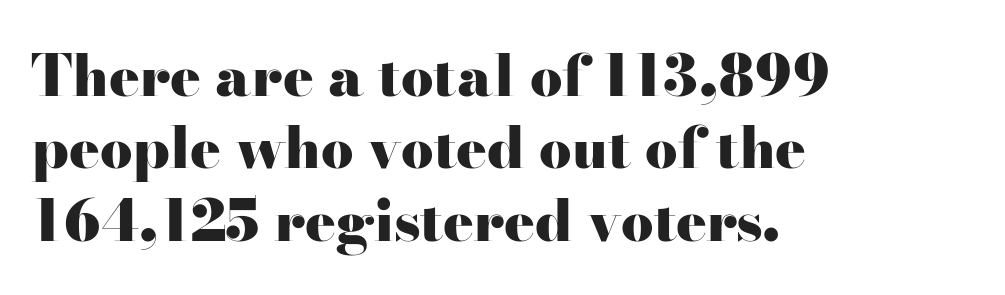
Q: Is the text bold? A: Yes.
Q: Is the text italic (slanted)? A: No, it is upright.
Q: Is the typeface a serif or a sans-serif typeface? A: Serif.
Q: Is the text underlined? A: No.
Q: How is the paragraph aligned? A: Left-aligned.
Q: Is the spacing between letters normal or unusually wide? A: Normal.
Q: Is the spacing between lines tight, normal or loose? A: Normal.
Q: Width (condensed, normal, or wide)? A: Wide.
Q: Stroke contrast? A: High.
Q: x-height? A: Small.
Q: Monospaced? A: No.
